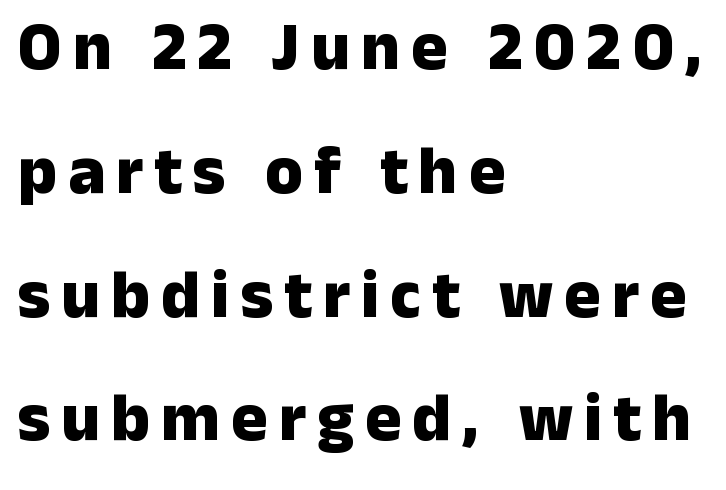
{"serif": "no", "italic": "no", "bold": "yes", "weight": "heavy", "width": "normal", "stroke_contrast": "low", "x_height": "medium", "monospaced": "no", "underline": "no", "align": "left", "line_spacing_ratio": 1.82, "glyph_px": 68}
